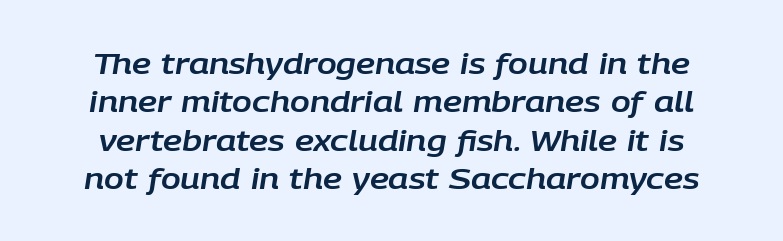
{"italic": "yes", "lean": "right", "slant_degrees": 9, "width": "normal", "stroke_contrast": "low", "x_height": "large", "monospaced": "no", "underline": "no", "line_spacing": "normal", "line_spacing_ratio": 1.32, "letter_spacing": "normal", "letter_spacing_em": 0.0, "glyph_px": 29}
